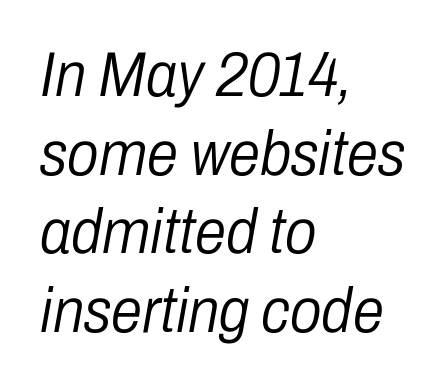
Q: Is the text bold? A: No.
Q: Is the text italic (slanted)? A: Yes, it leans right by about 10 degrees.
Q: Is the text underlined? A: No.
Q: How is the paragraph aligned? A: Left-aligned.
Q: Is the spacing between letters normal or unusually wide? A: Normal.
Q: Is the spacing between lines tight, normal or loose? A: Normal.
Q: Width (condensed, normal, or wide)? A: Condensed.
Q: Stroke contrast? A: Low.
Q: x-height? A: Medium.
Q: Monospaced? A: No.
